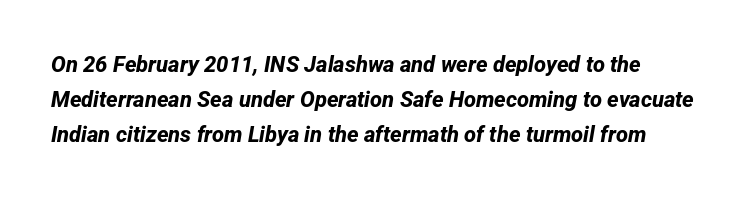
Q: Is the text bold? A: Yes.
Q: Is the text underlined? A: No.
Q: Is the spacing between letters normal or unusually wide? A: Normal.
Q: Is the spacing between lines tight, normal or loose? A: Normal.
